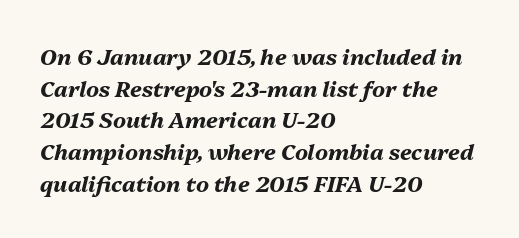
Q: Is the text bold? A: Yes.
Q: Is the text italic (slanted)? A: Yes, it leans right by about 13 degrees.
Q: Is the text underlined? A: No.
Q: How is the paragraph aligned? A: Left-aligned.
Q: Is the spacing between letters normal or unusually wide? A: Normal.
Q: Is the spacing between lines tight, normal or loose? A: Normal.
